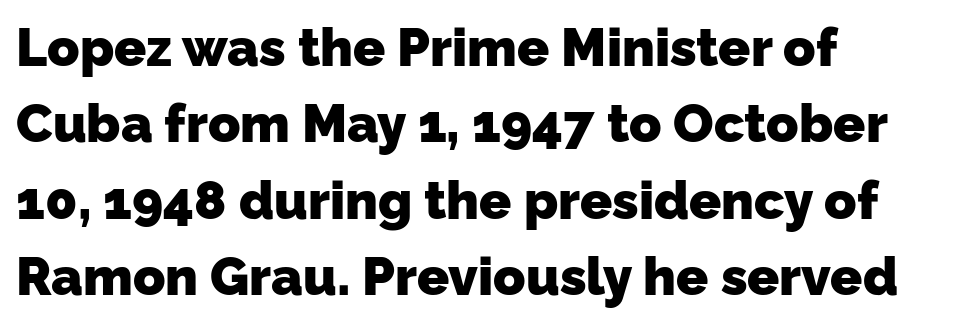
The image shows 53 px heavy sans-serif type; set left-aligned, normal line spacing (1.44x), normal letter spacing, not underlined; low stroke contrast and a medium x-height.
